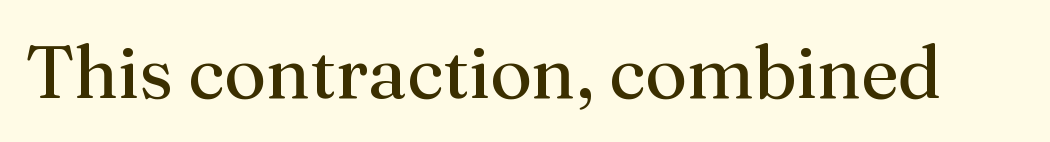
Q: Is the text bold? A: No.
Q: Is the text italic (slanted)? A: No, it is upright.
Q: Is the typeface a serif or a sans-serif typeface? A: Serif.
Q: Is the text underlined? A: No.
Q: Is the spacing between letters normal or unusually wide? A: Normal.
Q: Width (condensed, normal, or wide)? A: Normal.
Q: Stroke contrast? A: Medium.
Q: x-height? A: Medium.
Q: Monospaced? A: No.
